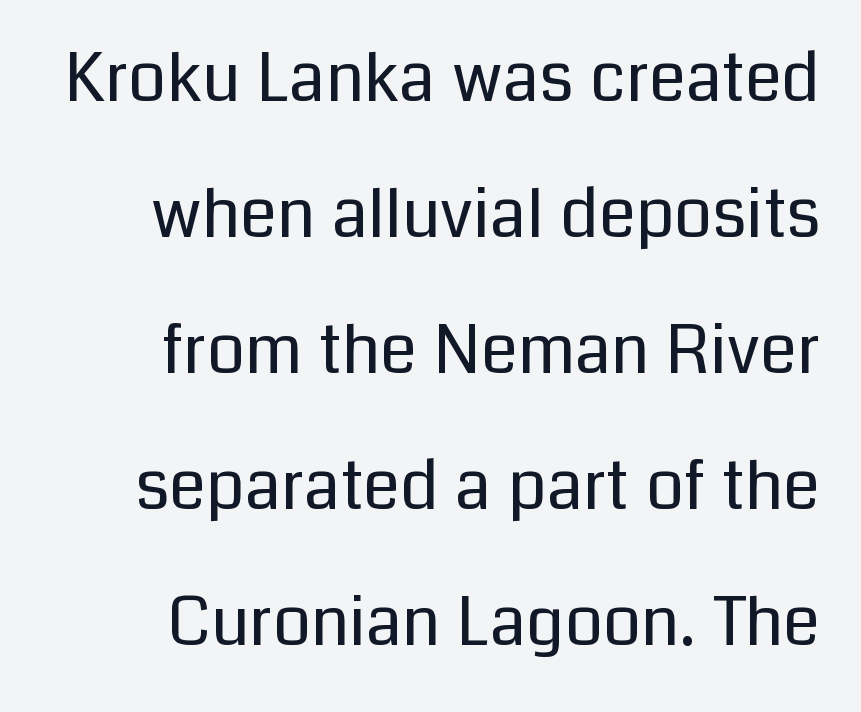
The image shows 67 px regular-weight sans-serif type, upright; set right-aligned, loose line spacing (2.03x), normal letter spacing, not underlined; low stroke contrast and a medium x-height.
